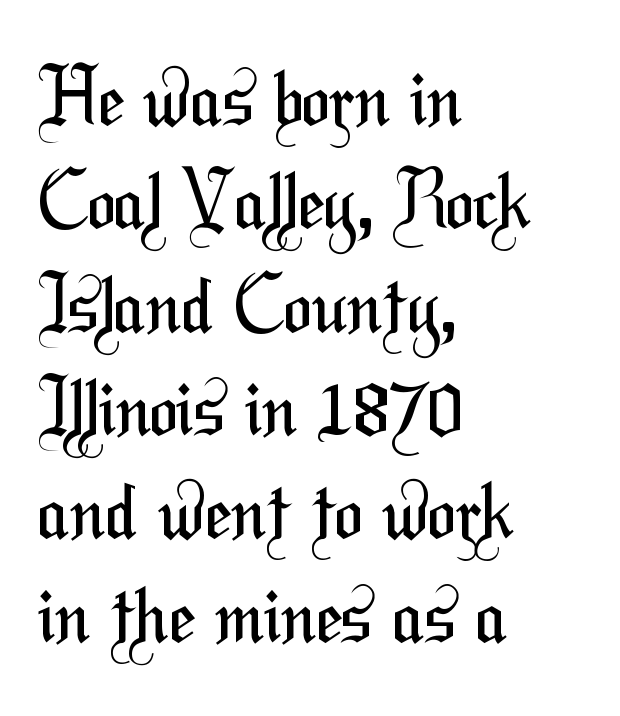
{"serif": "no", "bold": "no", "weight": "regular", "width": "condensed", "stroke_contrast": "medium", "x_height": "medium", "monospaced": "no", "underline": "no", "align": "left", "line_spacing": "normal", "line_spacing_ratio": 1.36, "letter_spacing": "normal", "letter_spacing_em": 0.0, "glyph_px": 76}
